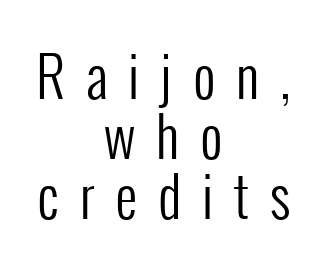
In terms of letterform style, serifs are entirely absent. Quick note: underline off. These lines are centered, leaving both edges ragged. Is this a fixed-width face? No — the glyphs have proportional, varying widths.
